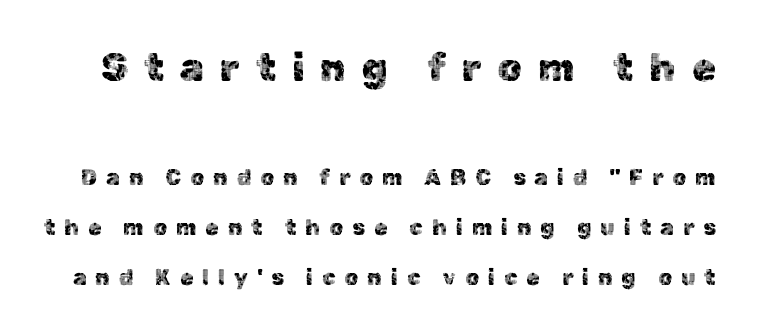
Q: Is the text italic (slanted)? A: No, it is upright.
Q: Is the typeface a serif or a sans-serif typeface? A: Sans-serif.
Q: Is the text underlined? A: No.
Q: Is the spacing between letters normal or unusually wide? A: Unusually wide.
Q: Is the spacing between lines tight, normal or loose? A: Loose.
Q: Which block of text is set in a larger size, the first (top) or the second (bottom)? A: The first (top) one.
Q: Width (condensed, normal, or wide)? A: Normal.
Q: x-height? A: Medium.
Q: Monospaced? A: No.
